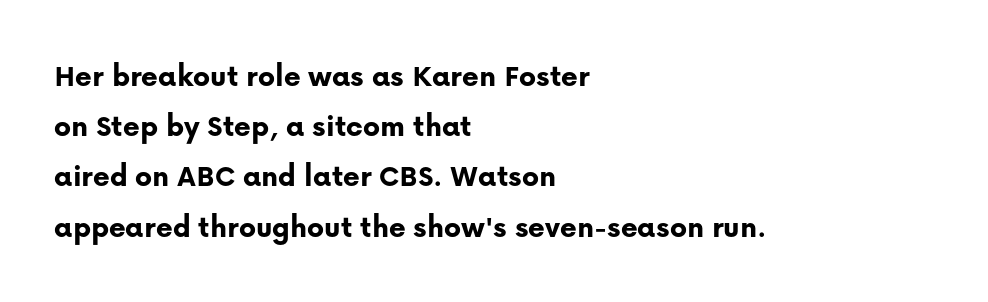
The line texture is even and compact thanks to regular tracking. Line starts are locked; line ends wander. The rendering uses natural spacing where letterforms have individual widths. Compared with typical paragraphs, the rows here are spaced about the same. This is the regular roman posture of the typeface.
